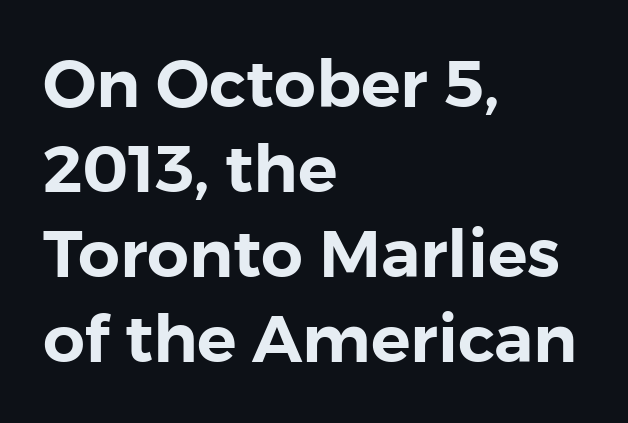
Q: Is the text italic (slanted)? A: No, it is upright.
Q: Is the typeface a serif or a sans-serif typeface? A: Sans-serif.
Q: Is the text underlined? A: No.
Q: How is the paragraph aligned? A: Left-aligned.
Q: Is the spacing between letters normal or unusually wide? A: Normal.
Q: Is the spacing between lines tight, normal or loose? A: Normal.
Q: Width (condensed, normal, or wide)? A: Normal.
Q: x-height? A: Medium.
Q: Monospaced? A: No.
